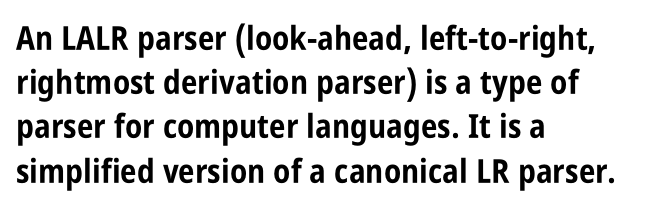
The image shows 33 px bold, condensed sans-serif type, upright; set left-aligned, normal line spacing (1.34x), normal letter spacing, not underlined; low stroke contrast and a large x-height.
